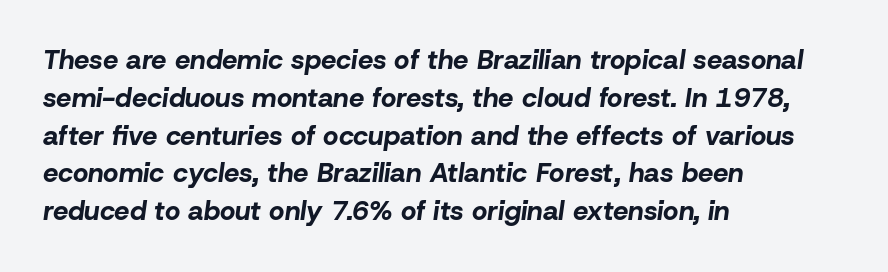
These words are printed bold, with thick strokes throughout. A clean baseline with only descenders dipping below it. Glyph-to-glyph distance matches everyday printed text. These lines stack with their left ends in a neat column. The passage shown leans; its letterforms are oblique. Normally led — the rows are evenly, conventionally spaced.
